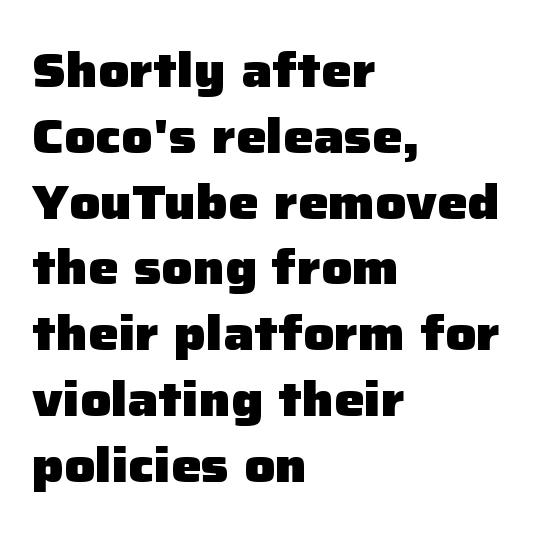
Q: Is the text bold? A: Yes.
Q: Is the text italic (slanted)? A: No, it is upright.
Q: Is the typeface a serif or a sans-serif typeface? A: Sans-serif.
Q: Is the text underlined? A: No.
Q: How is the paragraph aligned? A: Left-aligned.
Q: Is the spacing between letters normal or unusually wide? A: Normal.
Q: Is the spacing between lines tight, normal or loose? A: Normal.
Q: Width (condensed, normal, or wide)? A: Normal.
Q: Stroke contrast? A: Low.
Q: x-height? A: Medium.
Q: Monospaced? A: No.
